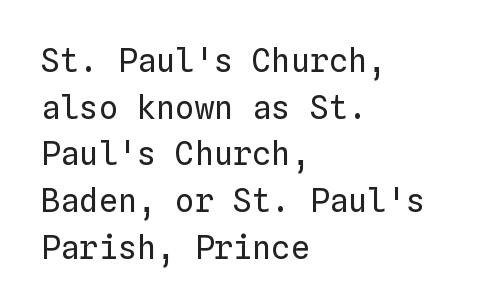
Q: Is the text bold? A: No.
Q: Is the text italic (slanted)? A: No, it is upright.
Q: Is the text underlined? A: No.
Q: How is the paragraph aligned? A: Left-aligned.
Q: Is the spacing between letters normal or unusually wide? A: Normal.
Q: Is the spacing between lines tight, normal or loose? A: Normal.
Q: Width (condensed, normal, or wide)? A: Normal.
Q: Stroke contrast? A: Low.
Q: x-height? A: Medium.
Q: Monospaced? A: Yes.
